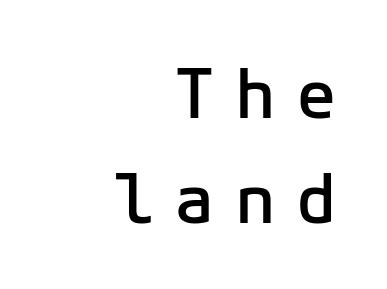
This rendering employs a face without finishing strokes, i.e., a sans-serif. Every character sits straight up, as roman type does. How heavy is the stroke? Medium-heavy — a semibold, shy of bold. Baseline-to-baseline distance is the conventional proportion of letter height. Words float on clear page, feet unadorned. Teacher's note: observe the even right margin — that is flush-right alignment.
